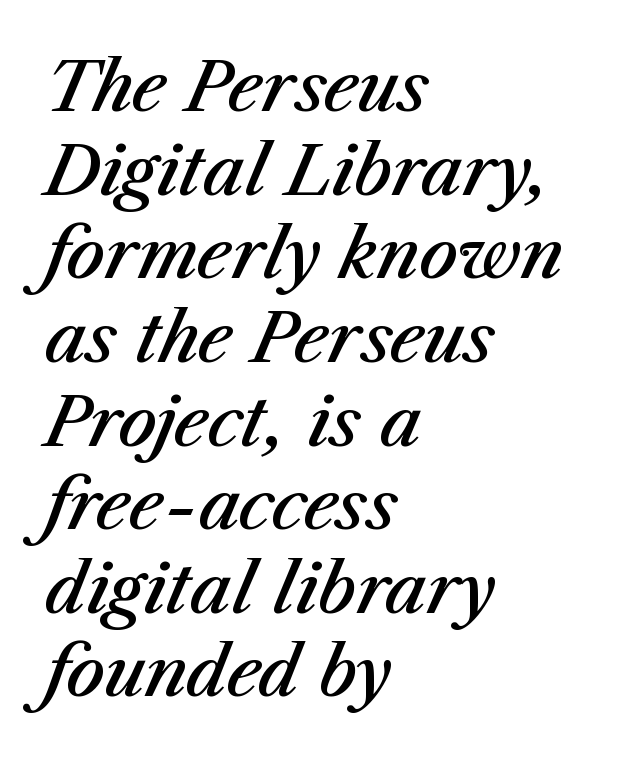
{"italic": "yes", "lean": "right", "slant_degrees": 23, "bold": "semi", "weight": "semibold", "width": "normal", "stroke_contrast": "medium", "x_height": "medium", "monospaced": "no", "underline": "no", "align": "left", "line_spacing_ratio": 1.23, "letter_spacing": "normal", "letter_spacing_em": 0.0, "glyph_px": 68}
